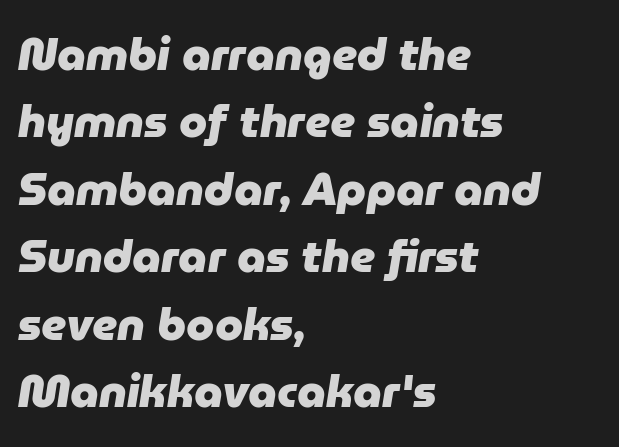
Q: Is the text bold? A: Yes.
Q: Is the text italic (slanted)? A: Yes, it leans right by about 9 degrees.
Q: Is the text underlined? A: No.
Q: How is the paragraph aligned? A: Left-aligned.
Q: Is the spacing between letters normal or unusually wide? A: Normal.
Q: Is the spacing between lines tight, normal or loose? A: Normal.
Q: Width (condensed, normal, or wide)? A: Normal.
Q: Stroke contrast? A: Low.
Q: x-height? A: Medium.
Q: Monospaced? A: No.
